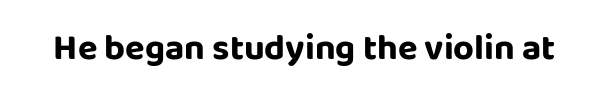
{"serif": "no", "italic": "no", "bold": "yes", "weight": "bold", "width": "normal", "stroke_contrast": "low", "x_height": "large", "monospaced": "no", "underline": "no", "letter_spacing": "normal", "letter_spacing_em": 0.0, "glyph_px": 36}
